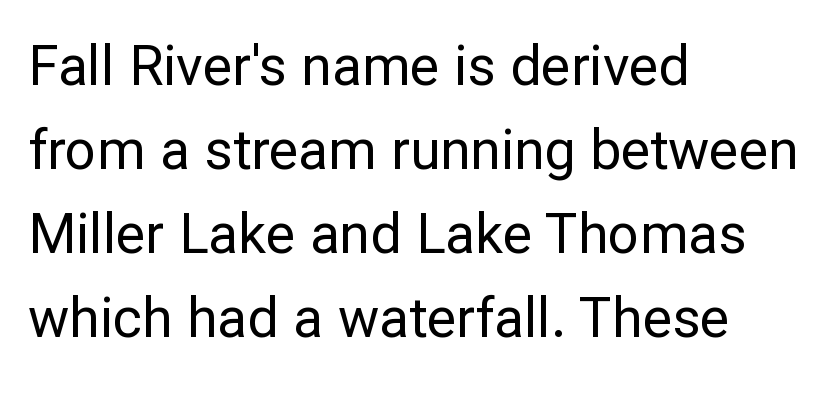
Q: Is the text bold? A: No.
Q: Is the text italic (slanted)? A: No, it is upright.
Q: Is the typeface a serif or a sans-serif typeface? A: Sans-serif.
Q: Is the text underlined? A: No.
Q: How is the paragraph aligned? A: Left-aligned.
Q: Is the spacing between letters normal or unusually wide? A: Normal.
Q: Is the spacing between lines tight, normal or loose? A: Normal.
Q: Width (condensed, normal, or wide)? A: Normal.
Q: Stroke contrast? A: Low.
Q: x-height? A: Medium.
Q: Monospaced? A: No.
